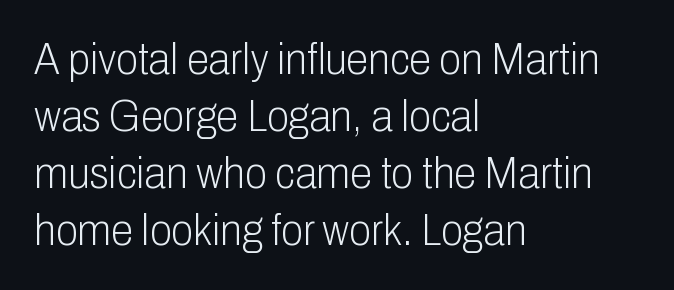
Q: Is the text bold? A: No.
Q: Is the text italic (slanted)? A: No, it is upright.
Q: Is the typeface a serif or a sans-serif typeface? A: Sans-serif.
Q: Is the text underlined? A: No.
Q: How is the paragraph aligned? A: Left-aligned.
Q: Is the spacing between letters normal or unusually wide? A: Normal.
Q: Is the spacing between lines tight, normal or loose? A: Normal.
Q: Width (condensed, normal, or wide)? A: Condensed.
Q: Stroke contrast? A: Low.
Q: x-height? A: Medium.
Q: Monospaced? A: No.
